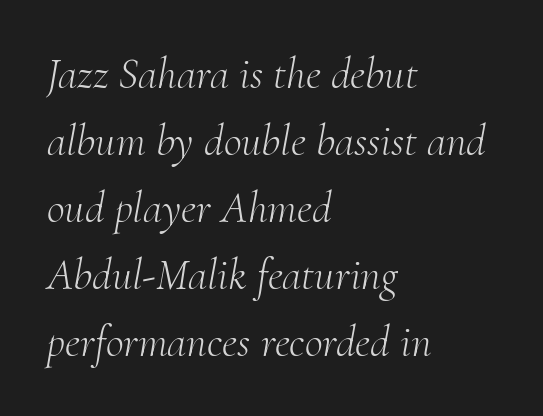
Spacing between characters is what you'd get straight out of the box. Line spacing here is normal. Line beginnings align vertically; line endings do not. Is this a heavy cut? Hardly; it is regular or lighter. The lettering tilts uniformly, giving the passage an italic look. In terms of letterform style, serifs are clearly present.
